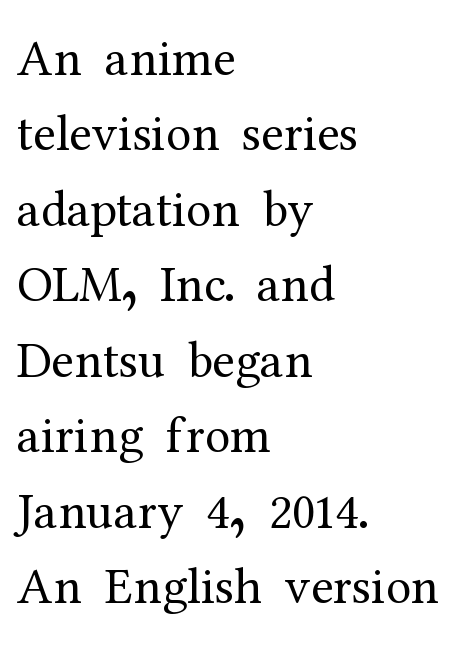
Students, note that the glyphs here touch the page at normal intervals. A light-to-regular cut is what we see here. Teacher's note: observe the even left margin — that is flush-left alignment. Check under the words: just untouched page. Font category for this specimen: serif.
